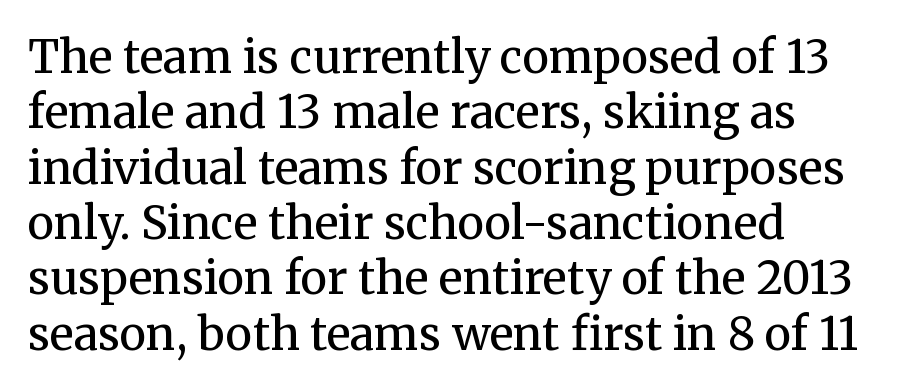
Q: Is the text bold? A: No.
Q: Is the text italic (slanted)? A: No, it is upright.
Q: Is the typeface a serif or a sans-serif typeface? A: Serif.
Q: Is the text underlined? A: No.
Q: How is the paragraph aligned? A: Left-aligned.
Q: Is the spacing between letters normal or unusually wide? A: Normal.
Q: Width (condensed, normal, or wide)? A: Normal.
Q: Stroke contrast? A: Medium.
Q: x-height? A: Medium.
Q: Monospaced? A: No.
